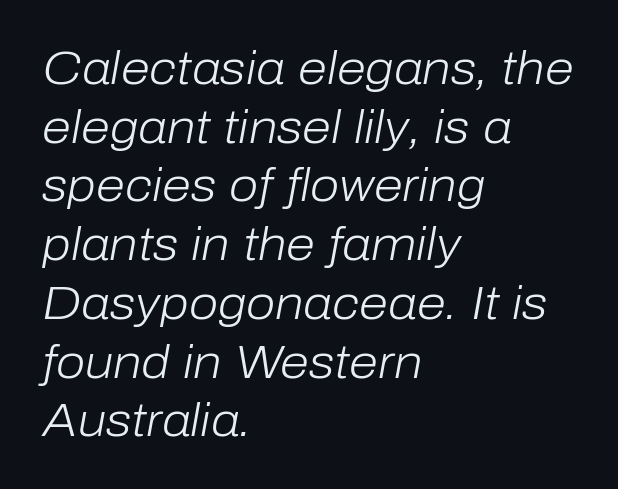
{"italic": "yes", "lean": "right", "slant_degrees": 10, "bold": "no", "weight": "light", "width": "normal", "stroke_contrast": "low", "x_height": "medium", "monospaced": "no", "underline": "no", "align": "left", "line_spacing": "normal", "line_spacing_ratio": 1.25, "letter_spacing": "normal", "letter_spacing_em": 0.0, "glyph_px": 47}
